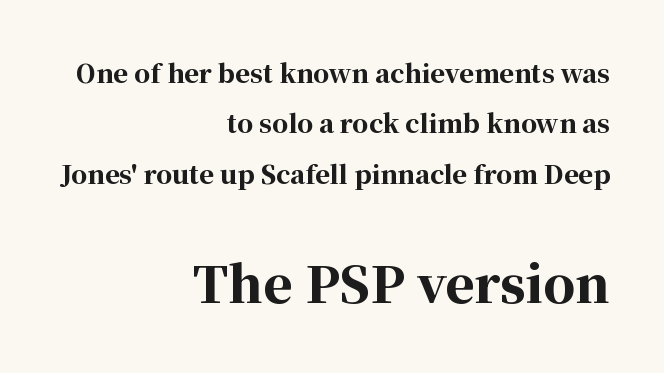
{"serif": "yes", "italic": "no", "bold": "yes", "weight": "bold", "width": "normal", "stroke_contrast": "high", "x_height": "medium", "monospaced": "no", "underline": "no", "align": "right", "line_spacing": "loose", "line_spacing_ratio": 2.02, "letter_spacing": "normal", "letter_spacing_em": 0.0, "larger_block": "second", "size_ratio": 2.0, "glyph_px": 50}
